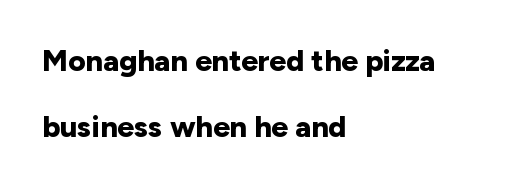
The image shows 30 px bold sans-serif type, upright; set left-aligned, loose line spacing (2.19x), normal letter spacing, not underlined; low stroke contrast and a medium x-height.
